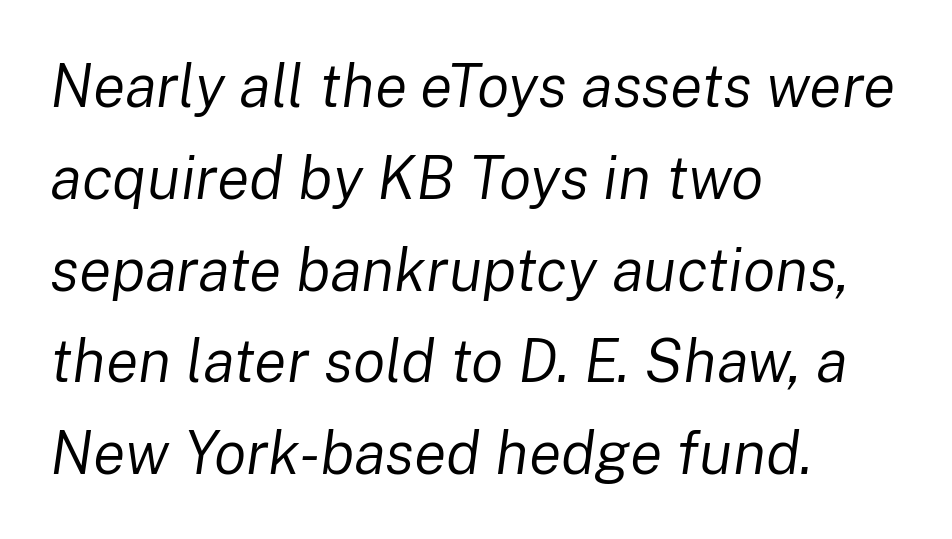
{"italic": "yes", "lean": "right", "slant_degrees": 8, "bold": "no", "weight": "regular", "width": "normal", "stroke_contrast": "low", "x_height": "medium", "monospaced": "no", "underline": "no", "align": "left", "line_spacing": "normal", "line_spacing_ratio": 1.53, "letter_spacing": "normal", "letter_spacing_em": 0.0, "glyph_px": 60}
